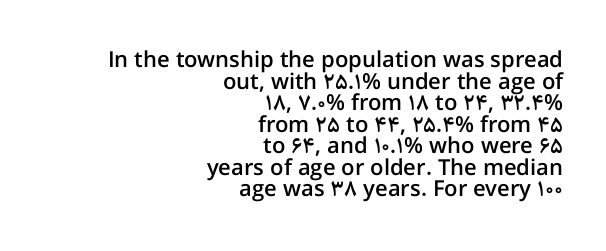
The image shows 22 px text type, upright; set right-aligned, tight line spacing (0.98x), normal letter spacing, not underlined.
